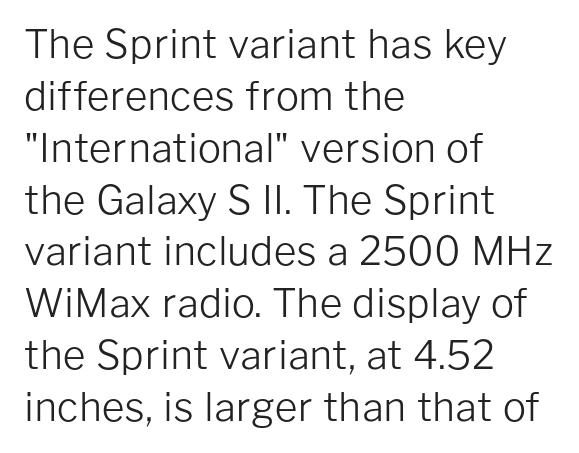
Q: Is the text bold? A: No.
Q: Is the text italic (slanted)? A: No, it is upright.
Q: Is the typeface a serif or a sans-serif typeface? A: Sans-serif.
Q: Is the text underlined? A: No.
Q: How is the paragraph aligned? A: Left-aligned.
Q: Is the spacing between letters normal or unusually wide? A: Normal.
Q: Is the spacing between lines tight, normal or loose? A: Normal.
Q: Width (condensed, normal, or wide)? A: Normal.
Q: Stroke contrast? A: Low.
Q: x-height? A: Medium.
Q: Monospaced? A: No.
